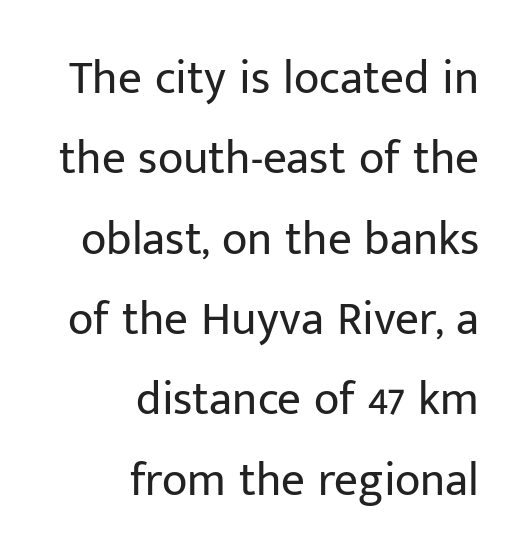
The image shows 47 px regular-weight sans-serif type, upright; set right-aligned, line spacing 1.71x, normal letter spacing, not underlined; low stroke contrast and a medium x-height.
